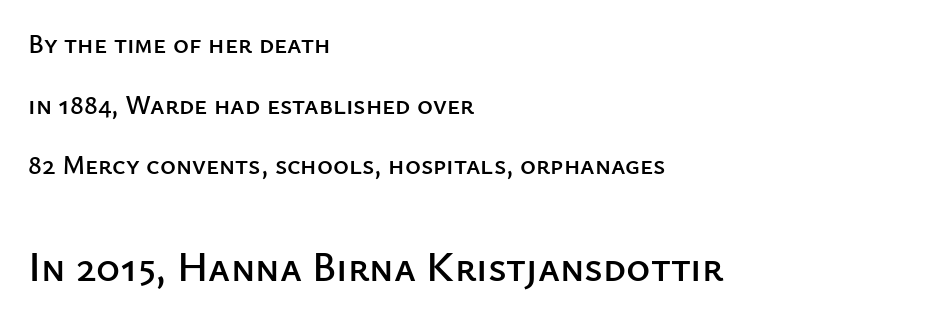
{"serif": "no", "italic": "no", "width": "normal", "stroke_contrast": "low", "x_height": "medium", "monospaced": "no", "underline": "no", "align": "left", "line_spacing": "loose", "line_spacing_ratio": 2.25, "letter_spacing": "normal", "letter_spacing_em": 0.0, "larger_block": "second", "size_ratio": 1.52, "glyph_px": 41}
